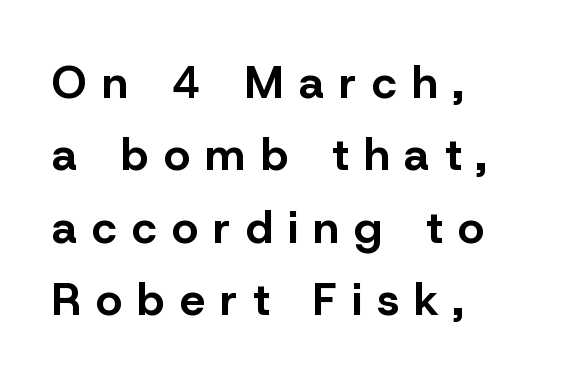
Q: Is the text bold? A: Yes.
Q: Is the text italic (slanted)? A: No, it is upright.
Q: Is the typeface a serif or a sans-serif typeface? A: Sans-serif.
Q: Is the text underlined? A: No.
Q: How is the paragraph aligned? A: Left-aligned.
Q: Is the spacing between letters normal or unusually wide? A: Unusually wide.
Q: Is the spacing between lines tight, normal or loose? A: Normal.
Q: Width (condensed, normal, or wide)? A: Normal.
Q: Stroke contrast? A: Low.
Q: x-height? A: Medium.
Q: Monospaced? A: No.
